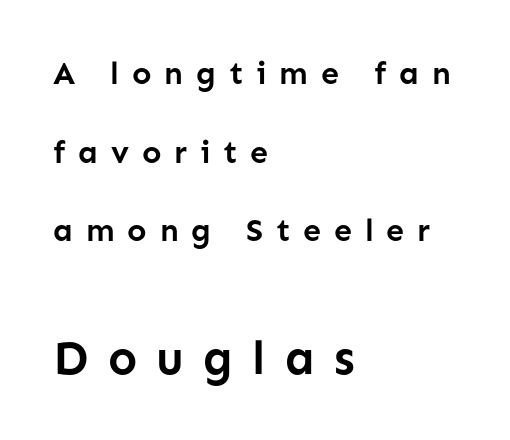
Visually, the bottom section dominates because its glyphs are scaled up. You could only call the tracking loose — the letters float apart. The designer went with a sans here, leaving each stem footless. Chunky letters — that's bold for sure. Honestly, the rows look like they've been pulled way apart. The string is rendered with underlining switched off.
